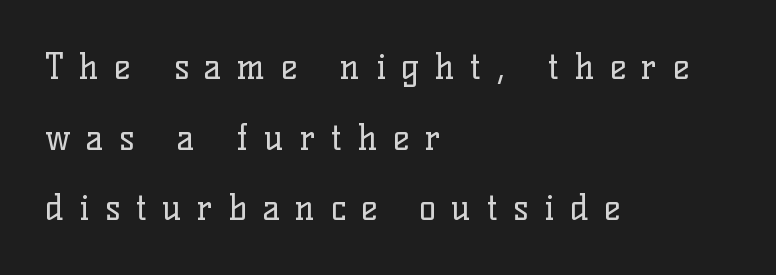
{"serif": "yes", "italic": "no", "bold": "no", "weight": "regular", "width": "normal", "stroke_contrast": "low", "x_height": "medium", "monospaced": "no", "underline": "no", "align": "left", "line_spacing": "loose", "line_spacing_ratio": 2.02, "letter_spacing": "wide", "letter_spacing_em": 0.44, "glyph_px": 35}
